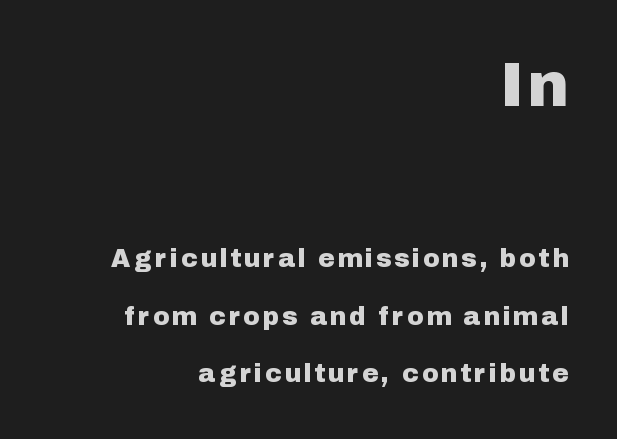
Q: Is the text italic (slanted)? A: No, it is upright.
Q: Is the typeface a serif or a sans-serif typeface? A: Sans-serif.
Q: Is the text underlined? A: No.
Q: How is the paragraph aligned? A: Right-aligned.
Q: Is the spacing between lines tight, normal or loose? A: Loose.
Q: Which block of text is set in a larger size, the first (top) or the second (bottom)? A: The first (top) one.
Q: Width (condensed, normal, or wide)? A: Normal.
Q: Stroke contrast? A: Low.
Q: x-height? A: Medium.
Q: Monospaced? A: No.
